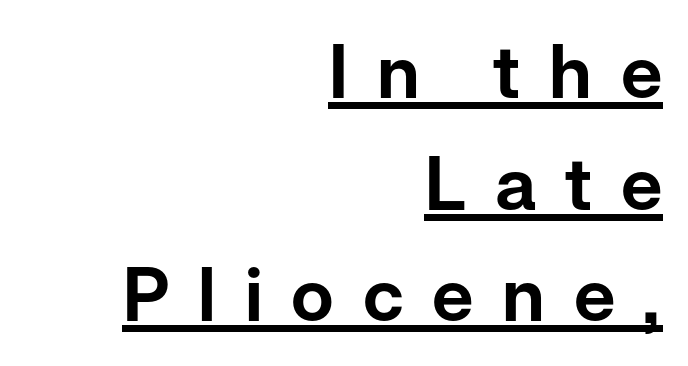
{"serif": "no", "italic": "no", "width": "normal", "stroke_contrast": "low", "x_height": "medium", "monospaced": "no", "underline": "yes", "align": "right", "line_spacing": "normal", "line_spacing_ratio": 1.51, "letter_spacing": "wide", "letter_spacing_em": 0.39, "glyph_px": 74}
